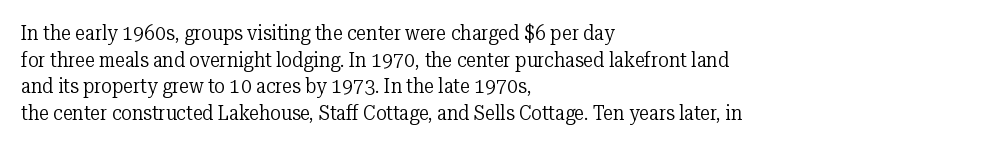
Does the copy run flush right? No — it runs flush left. The block of text has a typical density, with ordinary space between rows. This sample uses plain, unmodified letter spacing. The zone under the glyphs is completely vacant. A roman cut, with each character standing at attention. Stem width sits at or under what a default text font uses.
